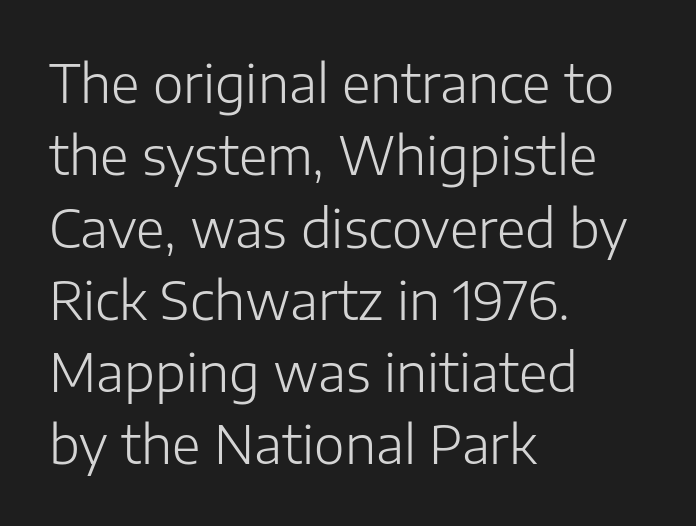
The image shows 52 px light sans-serif type, upright; set left-aligned, normal line spacing (1.39x), normal letter spacing, not underlined; low stroke contrast and a medium x-height.
